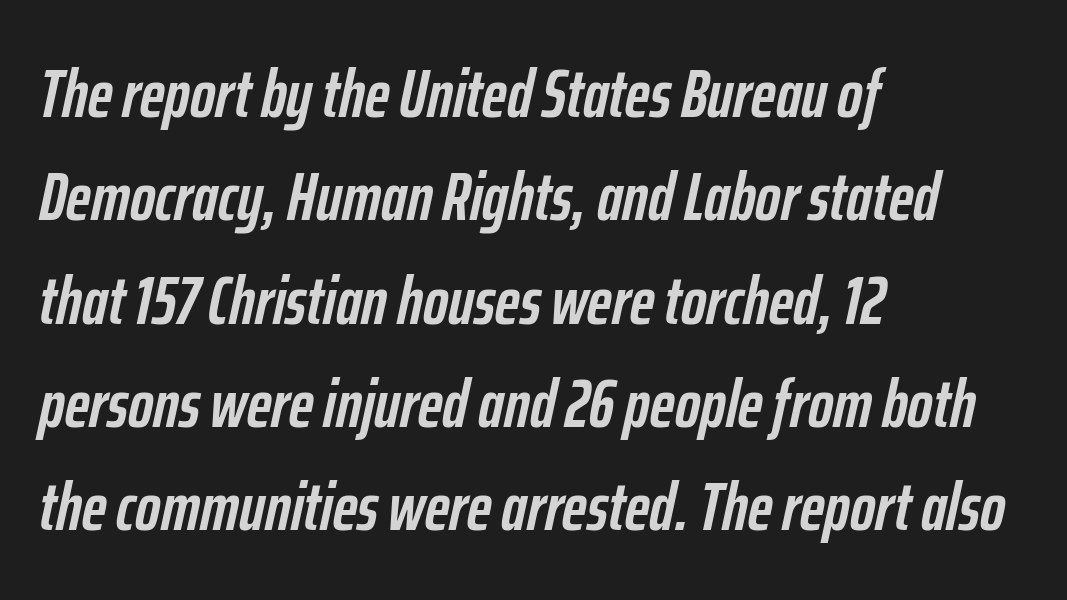
Q: Is the text bold? A: Yes.
Q: Is the text italic (slanted)? A: Yes, it leans right by about 12 degrees.
Q: Is the text underlined? A: No.
Q: How is the paragraph aligned? A: Left-aligned.
Q: Is the spacing between letters normal or unusually wide? A: Normal.
Q: Is the spacing between lines tight, normal or loose? A: Normal.
Q: Width (condensed, normal, or wide)? A: Condensed.
Q: Stroke contrast? A: Low.
Q: x-height? A: Medium.
Q: Monospaced? A: No.
